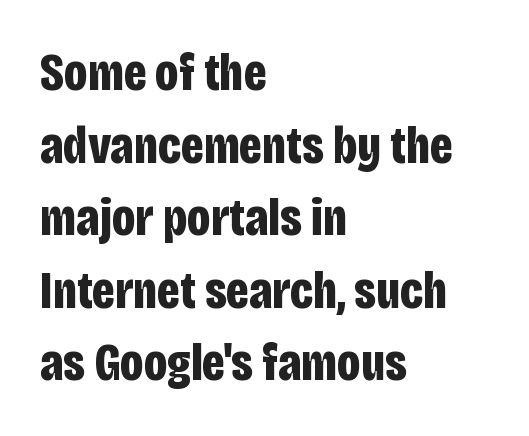
Teacher's note: observe the even left margin — that is flush-left alignment. As a designer I'd log this as weight 700, bold. Caption: standard tracking, unaltered. If you measured baseline to baseline, you'd find a middling distance. In terms of letterform style, serifs are entirely absent.
